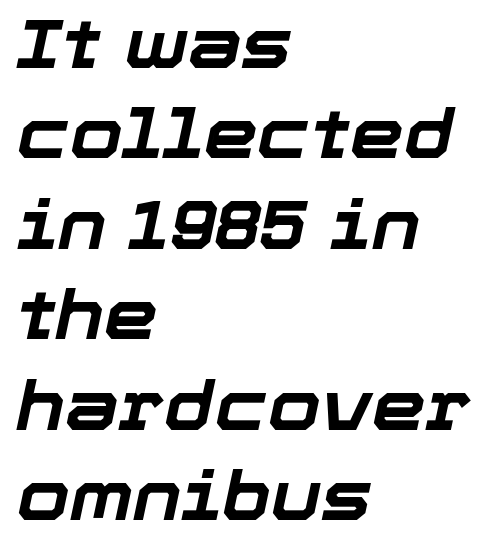
Words appear dense and cohesive because spacing is normal. A classic flush-left, rag-right setting is used for this passage. The zone under the glyphs is completely vacant. Is this a fixed-width face? No — the glyphs have proportional, varying widths. I'd describe the lettering as bold — thick and assertive. Posture: slanted.
